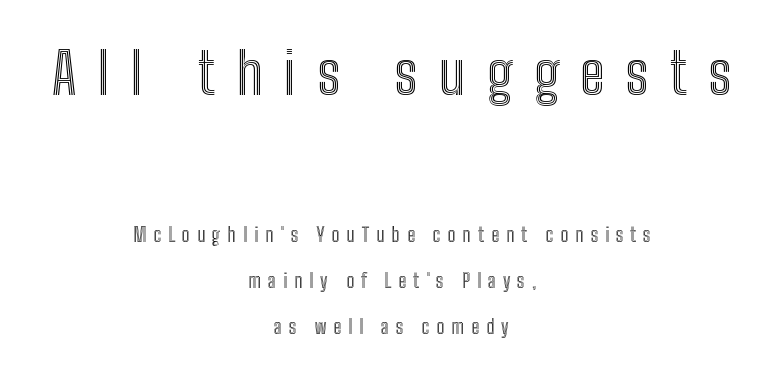
Baseline-to-baseline distance is far greater than the letter height. Varying glyph widths throughout — classic text-font behaviour. A centered setting, common on invitations and titles, is used for this passage. Between one letter and the next there's a generous, obvious gap. Designer's note — italics off, roman on.
